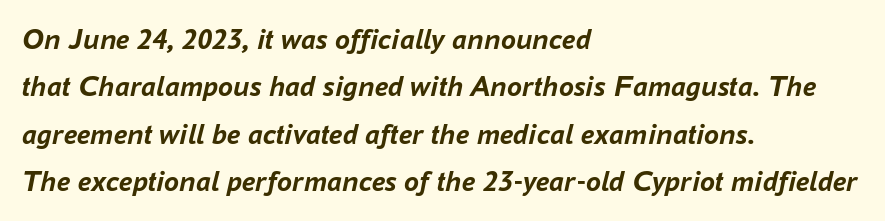
Note the varied advance widths — an 'i' is clearly narrower than an 'm'. Just letters on the line, the space beneath them empty. Every row of glyphs begins at an identical x-position on the left. You could call the tracking neutral — neither tight nor loose. Weight: bold.
